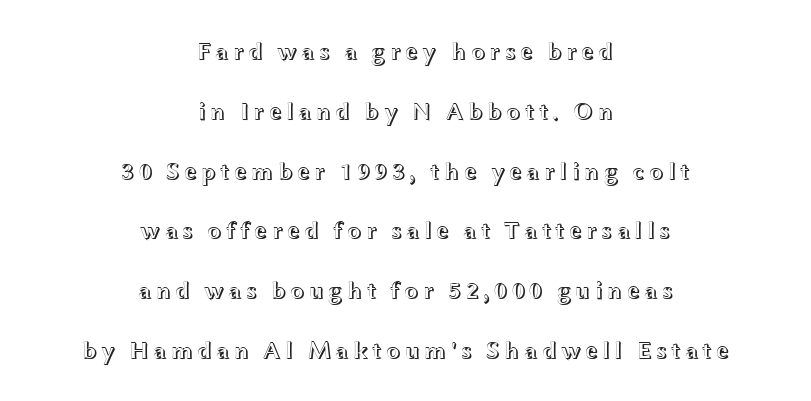
{"italic": "no", "underline": "no", "align": "center", "line_spacing": "loose", "line_spacing_ratio": 2.49, "glyph_px": 24}
